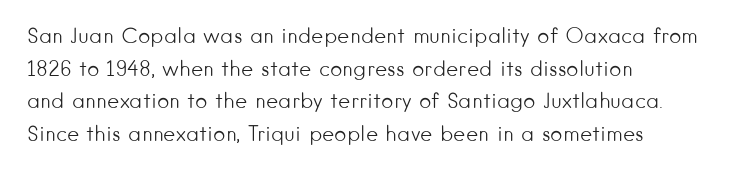
The axis of the letterforms is exactly vertical. Here the glyphs are tracked normally, forming tight word shapes. Descenders hang freely into open space. Line beginnings align vertically; line endings do not. The rows are spaced the way most documents space them.
